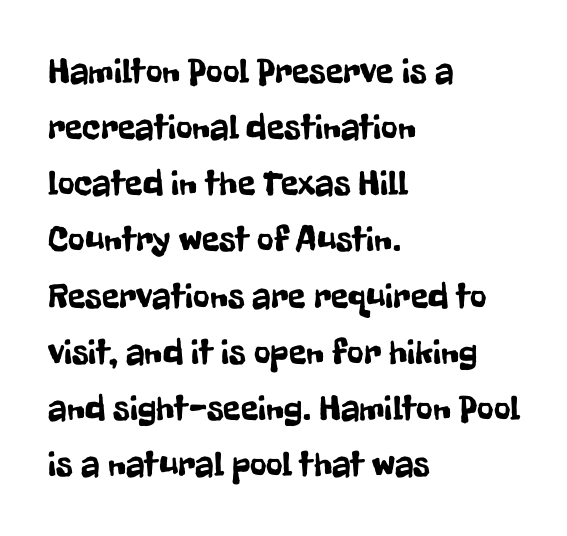
These lines are composed in type without serifs. No word sits above an underline. The font's upright variant was chosen for this text. Each letter keeps its own natural width here, so spacing adapts to shape. Characters follow at the spacing the type designer built in.
